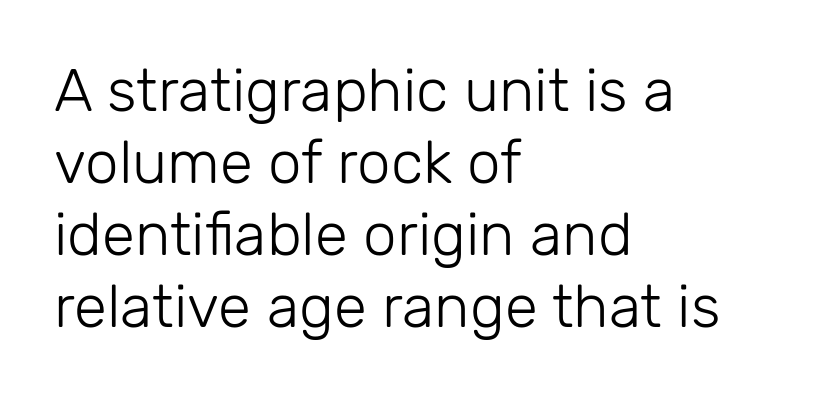
{"serif": "no", "italic": "no", "bold": "no", "weight": "light", "width": "normal", "stroke_contrast": "low", "x_height": "medium", "monospaced": "no", "underline": "no", "align": "left", "line_spacing_ratio": 1.2, "letter_spacing": "normal", "letter_spacing_em": 0.0, "glyph_px": 60}
